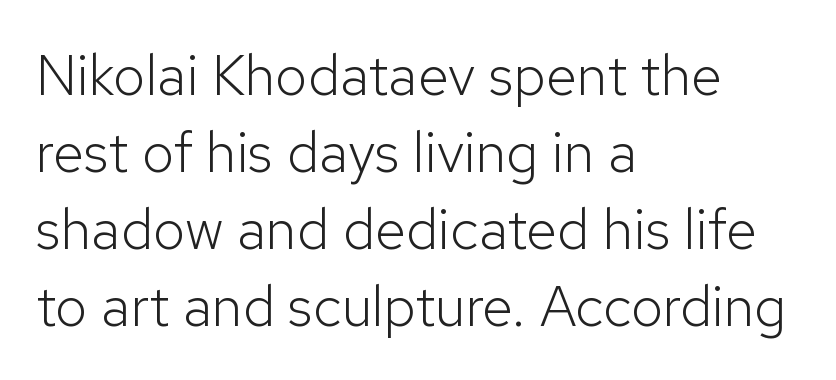
Q: Is the text bold? A: No.
Q: Is the text italic (slanted)? A: No, it is upright.
Q: Is the typeface a serif or a sans-serif typeface? A: Sans-serif.
Q: Is the text underlined? A: No.
Q: How is the paragraph aligned? A: Left-aligned.
Q: Is the spacing between letters normal or unusually wide? A: Normal.
Q: Is the spacing between lines tight, normal or loose? A: Normal.
Q: Width (condensed, normal, or wide)? A: Normal.
Q: Stroke contrast? A: Low.
Q: x-height? A: Medium.
Q: Monospaced? A: No.
